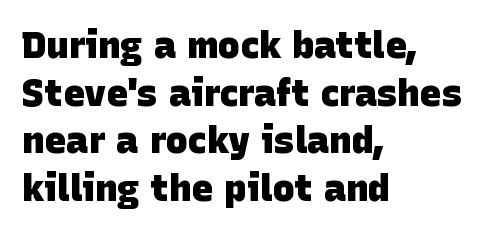
Q: Is the text bold? A: Yes.
Q: Is the typeface a serif or a sans-serif typeface? A: Sans-serif.
Q: Is the text underlined? A: No.
Q: How is the paragraph aligned? A: Left-aligned.
Q: Is the spacing between letters normal or unusually wide? A: Normal.
Q: Is the spacing between lines tight, normal or loose? A: Normal.
Q: Width (condensed, normal, or wide)? A: Normal.
Q: Stroke contrast? A: Low.
Q: x-height? A: Large.
Q: Monospaced? A: No.
